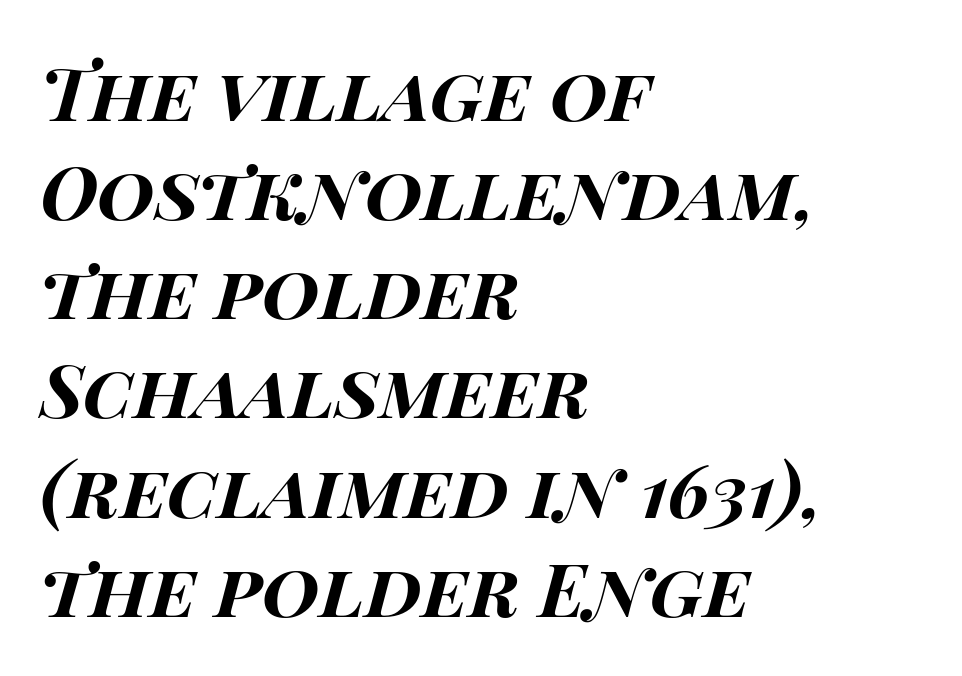
{"italic": "yes", "lean": "right", "slant_degrees": 15, "bold": "yes", "weight": "bold", "width": "wide", "stroke_contrast": "high", "x_height": "large", "monospaced": "no", "underline": "no", "align": "left", "line_spacing": "normal", "line_spacing_ratio": 1.34, "letter_spacing": "normal", "letter_spacing_em": 0.0, "glyph_px": 74}
